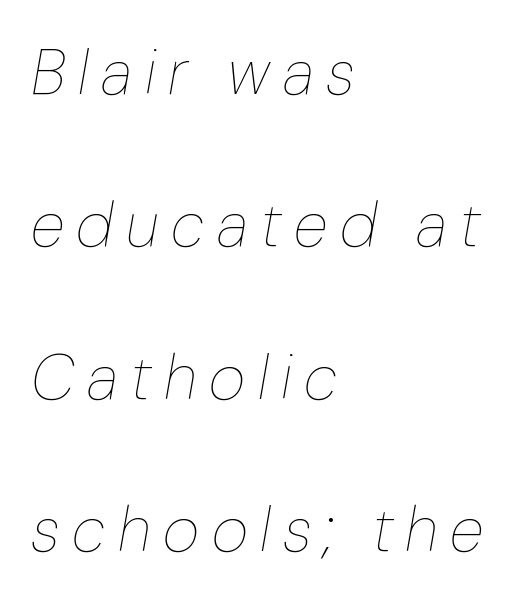
{"italic": "yes", "lean": "right", "slant_degrees": 10, "bold": "no", "weight": "thin", "width": "normal", "stroke_contrast": "low", "x_height": "medium", "monospaced": "no", "underline": "no", "align": "left", "line_spacing": "loose", "line_spacing_ratio": 2.42, "letter_spacing": "wide", "letter_spacing_em": 0.2, "glyph_px": 63}
